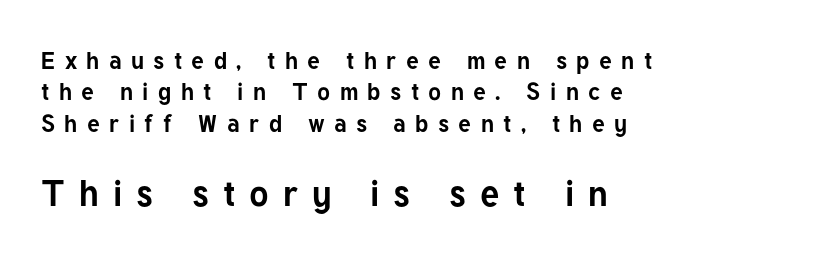
Q: Is the text bold? A: Yes.
Q: Is the text italic (slanted)? A: No, it is upright.
Q: Is the typeface a serif or a sans-serif typeface? A: Sans-serif.
Q: Is the text underlined? A: No.
Q: How is the paragraph aligned? A: Left-aligned.
Q: Is the spacing between letters normal or unusually wide? A: Unusually wide.
Q: Is the spacing between lines tight, normal or loose? A: Normal.
Q: Which block of text is set in a larger size, the first (top) or the second (bottom)? A: The second (bottom) one.
Q: Width (condensed, normal, or wide)? A: Normal.
Q: Stroke contrast? A: Low.
Q: x-height? A: Medium.
Q: Monospaced? A: No.
